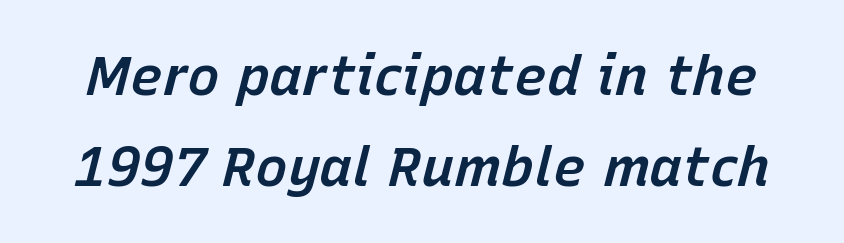
Italic? Definitely — the glyphs are oblique. Caption: semibold face, moderately heavy strokes. Lines of text with bare space underneath. Tracking here is standard; glyphs follow each other at the usual distance. Note the varied advance widths — an 'i' is clearly narrower than an 'm'. Is there much room between lines? A standard amount, neither cramped nor airy.
